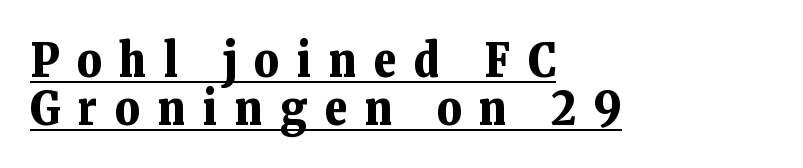
{"serif": "yes", "italic": "no", "bold": "yes", "weight": "bold", "width": "normal", "stroke_contrast": "low", "x_height": "medium", "monospaced": "no", "underline": "yes", "align": "left", "line_spacing": "tight", "line_spacing_ratio": 1.02, "letter_spacing": "wide", "letter_spacing_em": 0.38, "glyph_px": 47}
